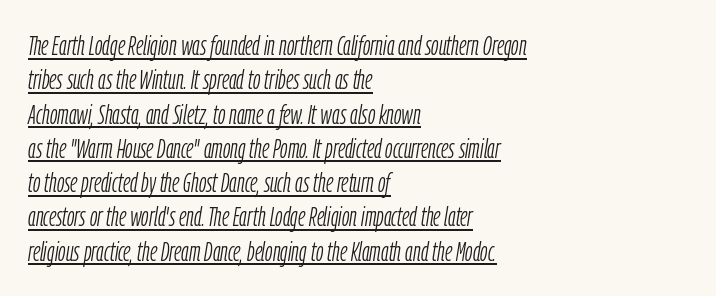
{"italic": "yes", "lean": "right", "slant_degrees": 9, "bold": "no", "underline": "yes", "align": "left", "line_spacing": "normal", "line_spacing_ratio": 1.27, "letter_spacing": "normal", "letter_spacing_em": 0.0, "glyph_px": 27}
